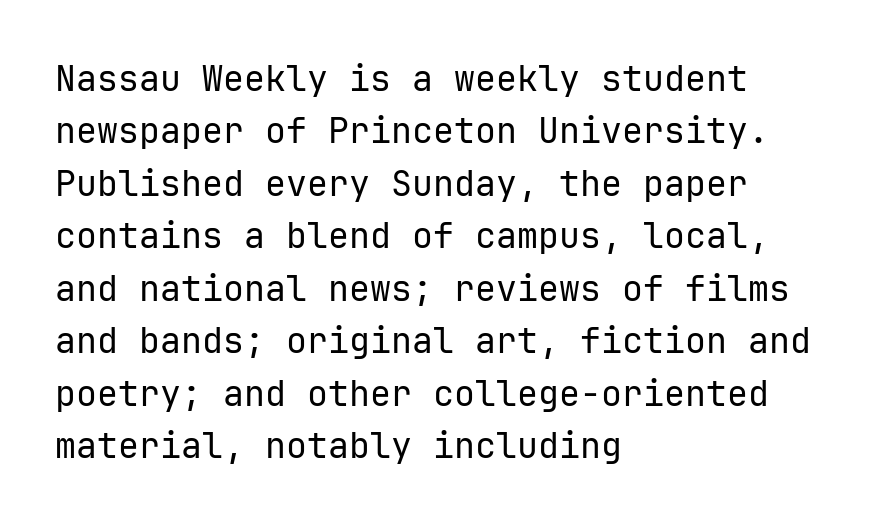
You could call the tracking neutral — neither tight nor loose. This sample uses a sans-serif face. Leading: standard. Rule under the text: the space is simply empty. Does the copy run flush right? No — it runs flush left. This sample uses an upright cut, with every glyph sitting square on the baseline.
